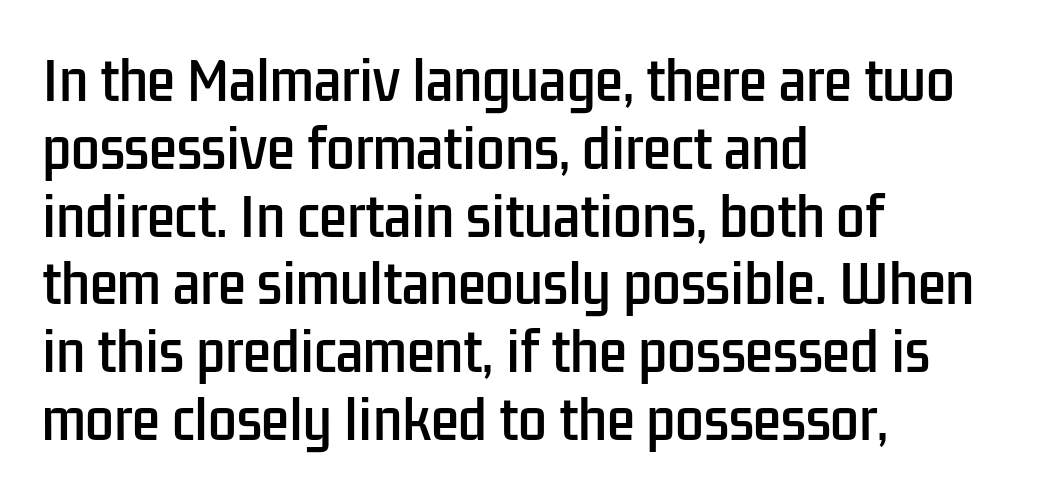
{"serif": "no", "italic": "no", "width": "condensed", "stroke_contrast": "low", "x_height": "medium", "monospaced": "no", "underline": "no", "align": "left", "line_spacing": "normal", "line_spacing_ratio": 1.33, "letter_spacing": "normal", "letter_spacing_em": 0.0, "glyph_px": 51}
